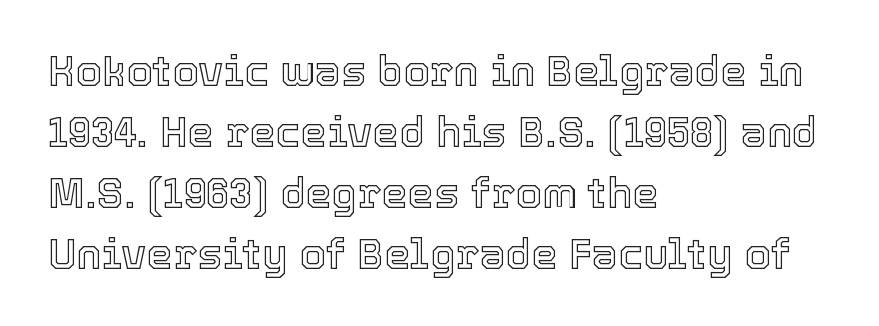
{"italic": "no", "width": "normal", "x_height": "medium", "monospaced": "no", "underline": "no", "align": "left", "line_spacing": "normal", "line_spacing_ratio": 1.45, "letter_spacing": "normal", "letter_spacing_em": 0.0, "glyph_px": 42}
